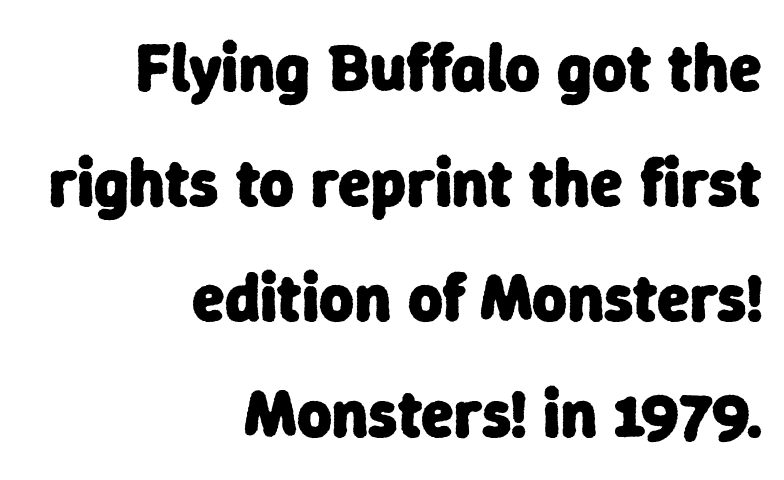
Compared with typical body copy, the letter spacing here is the same. The rendering uses natural spacing where letterforms have individual widths. Letters rest on an invisible, unmarked baseline. Notice how the passage keeps a crisp vertical edge on the right only.
